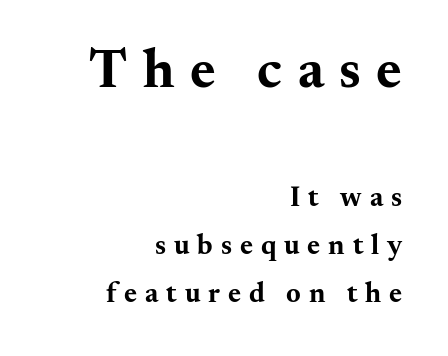
Type style note: has serifs. Thick stems and heavy bowls — unmistakably bold. Tracking value appears strongly positive — letters spread wide. The typesetter chose a ragged-left arrangement here.
